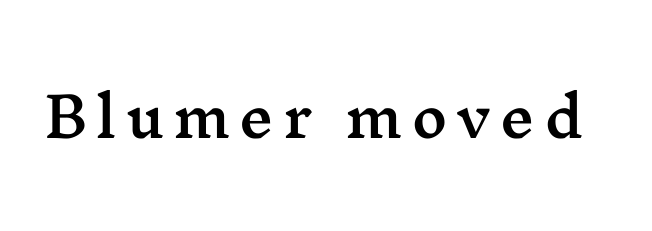
The image shows 55 px wide serif type, upright; set not underlined; medium stroke contrast and a medium x-height.
